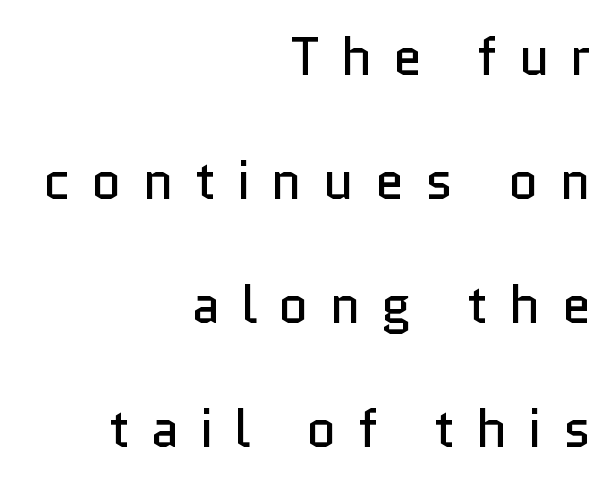
{"serif": "no", "italic": "no", "bold": "no", "weight": "regular", "width": "normal", "stroke_contrast": "low", "x_height": "medium", "monospaced": "no", "underline": "no", "align": "right", "line_spacing": "loose", "line_spacing_ratio": 2.34, "letter_spacing": "wide", "letter_spacing_em": 0.39, "glyph_px": 53}
